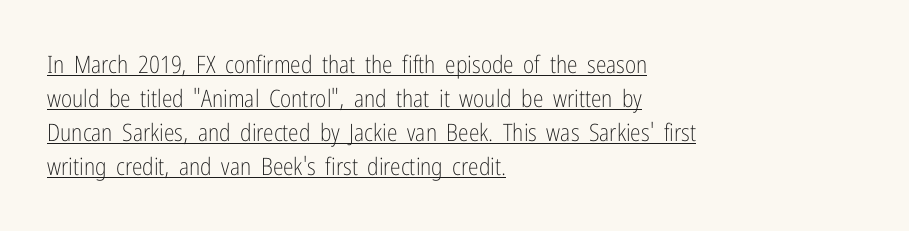
{"italic": "no", "bold": "no", "underline": "yes", "align": "left", "line_spacing": "normal", "line_spacing_ratio": 1.42, "letter_spacing": "normal", "letter_spacing_em": 0.0, "glyph_px": 24}
